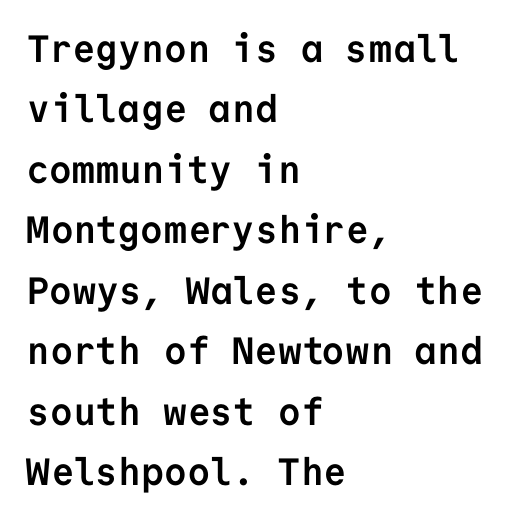
The image shows 38 px semibold sans-serif type, upright, monospaced; set left-aligned, normal line spacing (1.59x), normal letter spacing, not underlined; low stroke contrast and a medium x-height.
